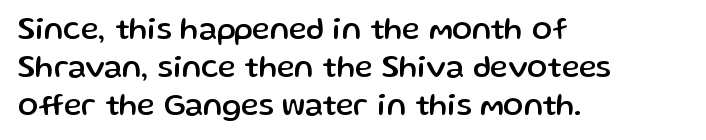
This sample has the flowing, uneven cadence of proportional lettering. Is there much room between lines? A standard amount, neither cramped nor airy. Nope, not italic — everything's standing straight. Type without underlining. Does the type have serifs? No, each stem ends abruptly.
